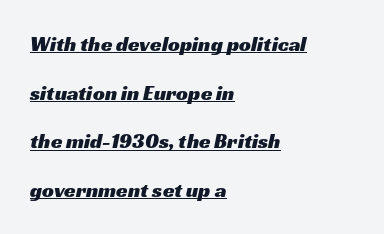
Q: Is the text underlined? A: Yes.
Q: How is the paragraph aligned? A: Left-aligned.
Q: Is the spacing between letters normal or unusually wide? A: Normal.
Q: Is the spacing between lines tight, normal or loose? A: Loose.
